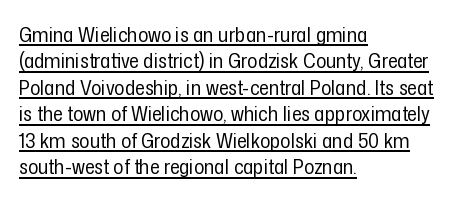
Q: Is the text bold? A: No.
Q: Is the text italic (slanted)? A: No, it is upright.
Q: Is the text underlined? A: Yes.
Q: How is the paragraph aligned? A: Left-aligned.
Q: Is the spacing between letters normal or unusually wide? A: Normal.
Q: Is the spacing between lines tight, normal or loose? A: Normal.
